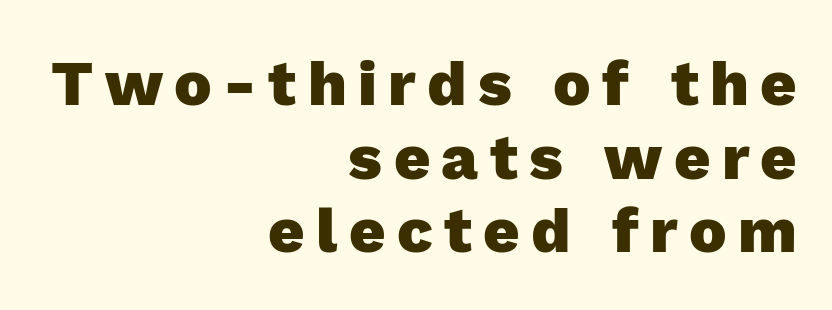
Q: Is the text bold? A: Yes.
Q: Is the text italic (slanted)? A: No, it is upright.
Q: Is the typeface a serif or a sans-serif typeface? A: Sans-serif.
Q: Is the text underlined? A: No.
Q: How is the paragraph aligned? A: Right-aligned.
Q: Width (condensed, normal, or wide)? A: Normal.
Q: x-height? A: Medium.
Q: Monospaced? A: No.
